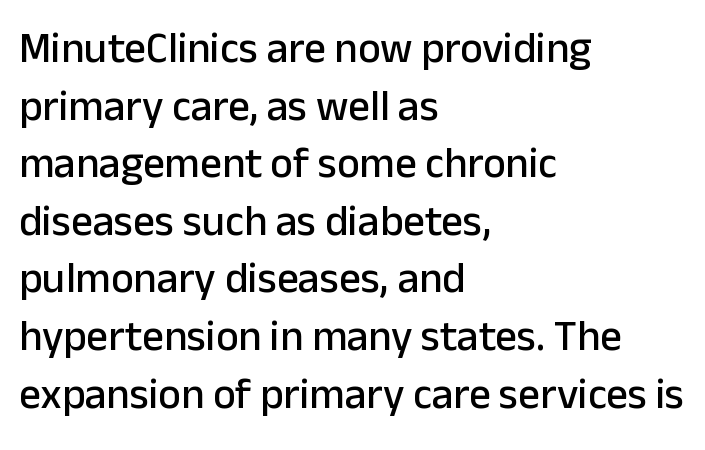
The image shows 43 px sans-serif type, upright; set left-aligned, normal line spacing (1.34x), normal letter spacing, not underlined; low stroke contrast and a medium x-height.
